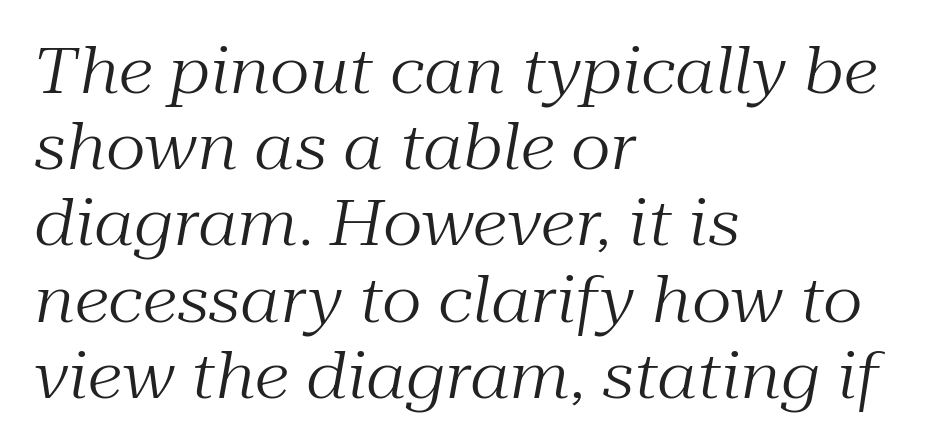
The image shows 63 px regular-weight serif type, italic (leaning right); set left-aligned, line spacing 1.21x, normal letter spacing, not underlined; medium stroke contrast and a medium x-height.
